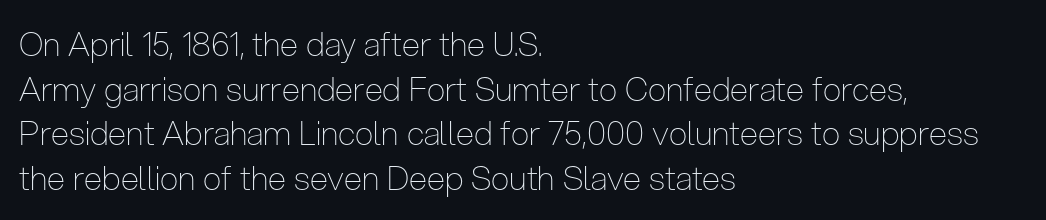
{"serif": "no", "italic": "no", "bold": "no", "weight": "thin", "width": "condensed", "stroke_contrast": "low", "x_height": "medium", "monospaced": "no", "underline": "no", "align": "left", "line_spacing": "normal", "line_spacing_ratio": 1.35, "letter_spacing": "normal", "letter_spacing_em": 0.0, "glyph_px": 33}
